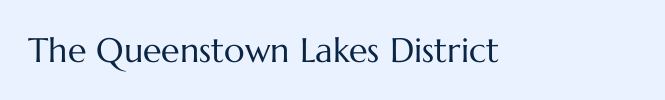
Q: Is the text bold? A: No.
Q: Is the text italic (slanted)? A: No, it is upright.
Q: Is the text underlined? A: No.
Q: Is the spacing between letters normal or unusually wide? A: Normal.
Q: Width (condensed, normal, or wide)? A: Normal.
Q: Stroke contrast? A: Medium.
Q: x-height? A: Medium.
Q: Monospaced? A: No.
